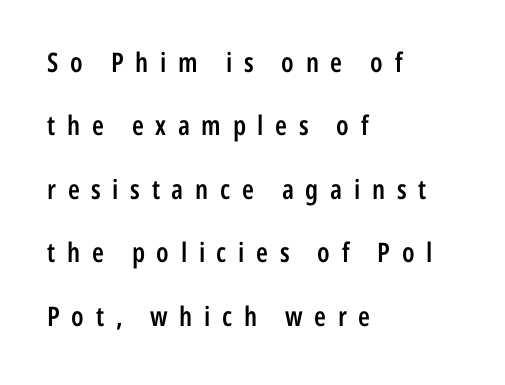
The image shows 27 px text type, upright; set left-aligned, loose line spacing (2.35x), unusually wide letter spacing (+0.43 em), not underlined.
